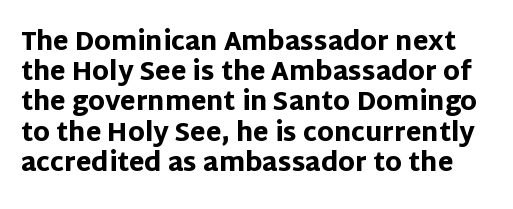
A dark, heavy texture on the line: the type is bold. Every character sits straight up, as roman type does. This rendering features lettering with no underline. Inter-character spacing is left at the font's built-in metrics.
